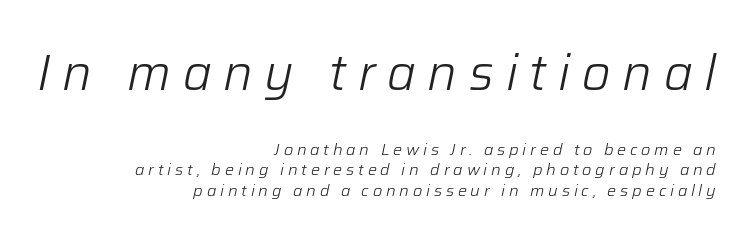
Q: Is the text bold? A: No.
Q: Is the text italic (slanted)? A: Yes, it leans right by about 12 degrees.
Q: Is the text underlined? A: No.
Q: How is the paragraph aligned? A: Right-aligned.
Q: Is the spacing between letters normal or unusually wide? A: Unusually wide.
Q: Is the spacing between lines tight, normal or loose? A: Normal.
Q: Which block of text is set in a larger size, the first (top) or the second (bottom)? A: The first (top) one.
Q: Width (condensed, normal, or wide)? A: Normal.
Q: Stroke contrast? A: Low.
Q: x-height? A: Medium.
Q: Monospaced? A: No.
